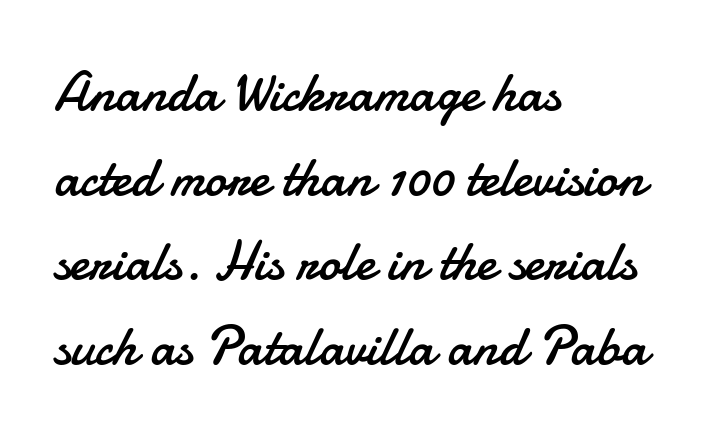
Q: Is the text bold? A: No.
Q: Is the text italic (slanted)? A: Yes.
Q: Is the typeface a serif or a sans-serif typeface? A: Sans-serif.
Q: Is the text underlined? A: No.
Q: How is the paragraph aligned? A: Left-aligned.
Q: Is the spacing between letters normal or unusually wide? A: Normal.
Q: Is the spacing between lines tight, normal or loose? A: Normal.
Q: Width (condensed, normal, or wide)? A: Normal.
Q: Stroke contrast? A: Low.
Q: x-height? A: Small.
Q: Monospaced? A: No.
